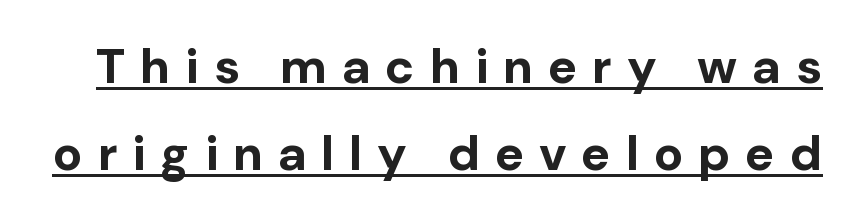
Caption: lettering with a line underneath. The lettering holds an erect, upright posture throughout. Compared with an ordinary text face, these strokes are far heavier — a full bold. A typesetter would call this proportional, since set widths differ per character. Observe the absence of serifs on each vertical stroke in this sample.
